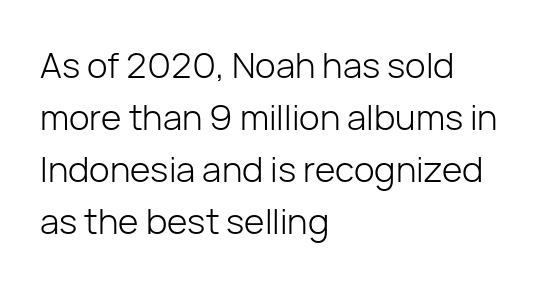
Spacing verdict: proportional, widths tailored to each character. This rendering uses left alignment, leaving the right contour irregular. Vertical strokes here are truly vertical. A quiet, ordinary-to-light weight characterises the typeface. Serif or sans? Sans — the stroke terminals are bare. No extra tracking has been applied to these lines.
